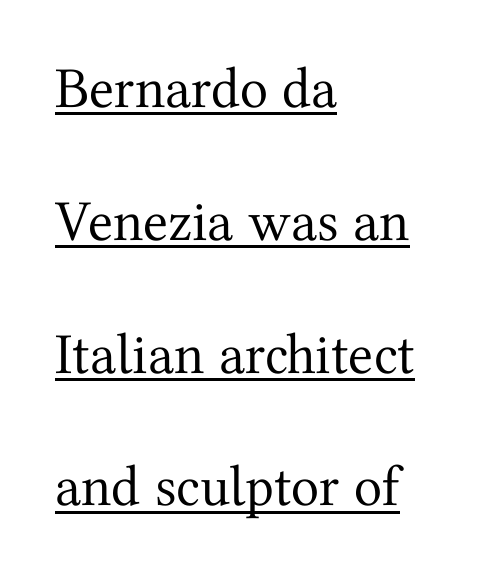
Ink coverage per letter is moderate at most. What's the leading like? Stretched, with rows far apart. The letters stand upright; this is a roman face. Classification — serif. There is no visible air inserted between adjacent glyphs.
